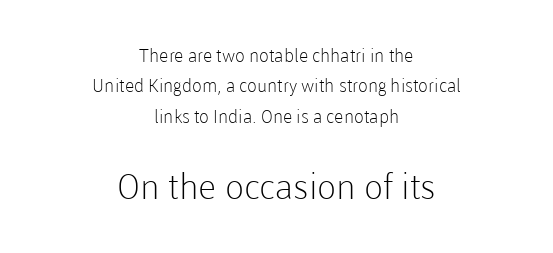
The passage is arranged like a title page — every line centered. Descender tails drop into unmarked territory. Scale increases going downward across the two blocks. Unlike a traditional serif, this face leaves its strokes unadorned. Does extra space separate the letters? No, they use regular spacing. A light-to-regular cut is what we see here.
